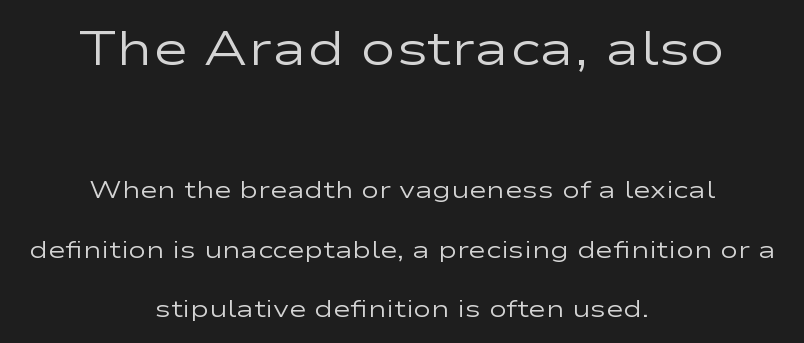
The type family on display is of the sans-serif kind. Larger block? The one above; the one below is distinctly smaller. Ink coverage per letter is moderate at most. You could not count columns in this text — the font is proportionally spaced.
